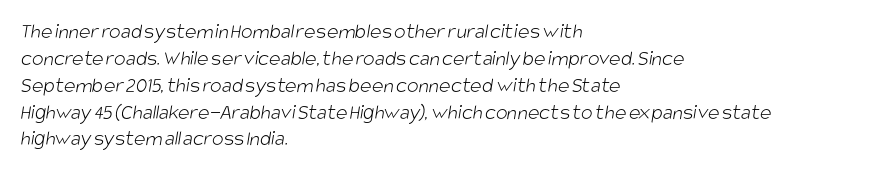
Has an underline been added? It has not. Layout note: lines flush left. The face looks like a standard text weight, possibly lighter. Caption: standard tracking, unaltered.
